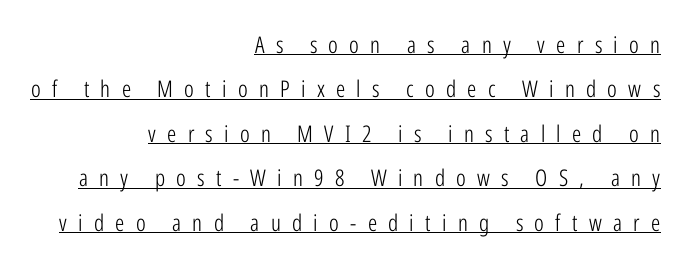
{"italic": "no", "bold": "no", "underline": "yes", "align": "right", "line_spacing": "loose", "line_spacing_ratio": 1.93, "letter_spacing": "wide", "letter_spacing_em": 0.49, "glyph_px": 23}
